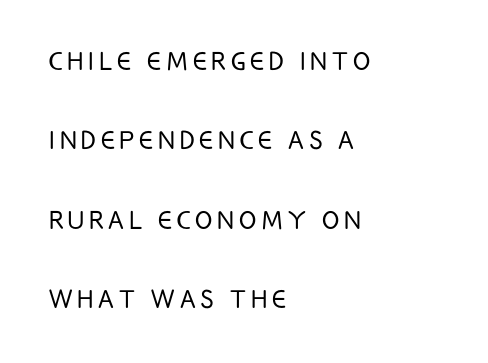
The image shows 32 px light, condensed sans-serif type, upright; set left-aligned, loose line spacing (2.48x), not underlined; low stroke contrast and a large x-height.
